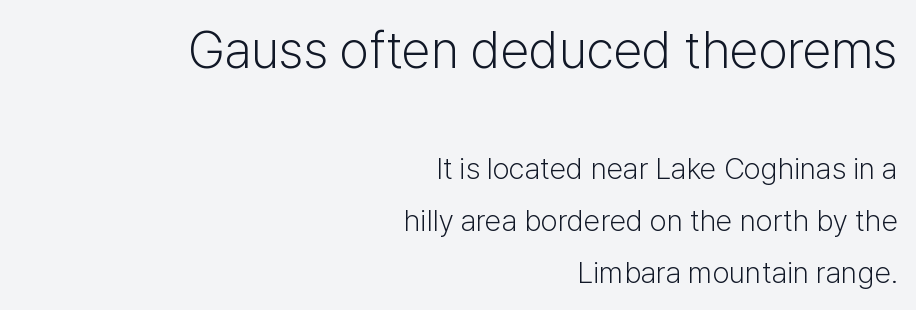
The image shows 52 px light sans-serif type, upright; set right-aligned, line spacing 1.74x, normal letter spacing, not underlined; the first (top) block is 1.73x larger; low stroke contrast and a medium x-height.
